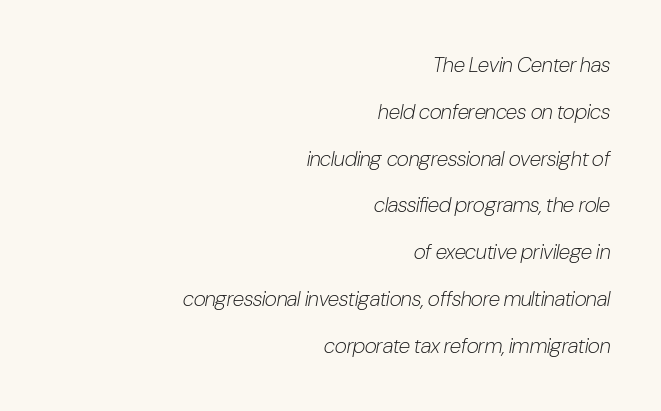
{"italic": "yes", "lean": "right", "slant_degrees": 10, "bold": "no", "underline": "no", "align": "right", "line_spacing": "loose", "line_spacing_ratio": 2.23, "letter_spacing": "normal", "letter_spacing_em": 0.0, "glyph_px": 21}
